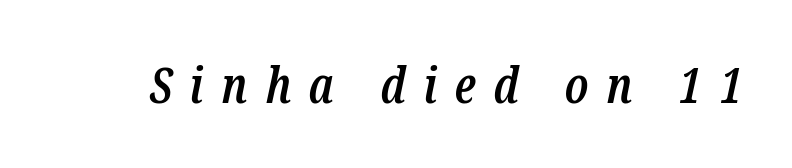
{"serif": "yes", "italic": "yes", "lean": "right", "slant_degrees": 12, "bold": "semi", "weight": "semibold", "width": "condensed", "stroke_contrast": "low", "x_height": "medium", "monospaced": "no", "underline": "no", "letter_spacing": "wide", "letter_spacing_em": 0.36, "glyph_px": 49}
